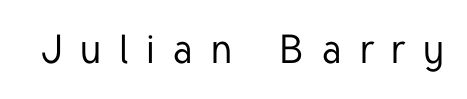
The area under the type is left untouched. The passage shown is typed in a proportional face where columns would drift. Examine the stroke ends and you'll find no serifs. This sample uses expanded letter spacing, leaving extra air between glyphs.
